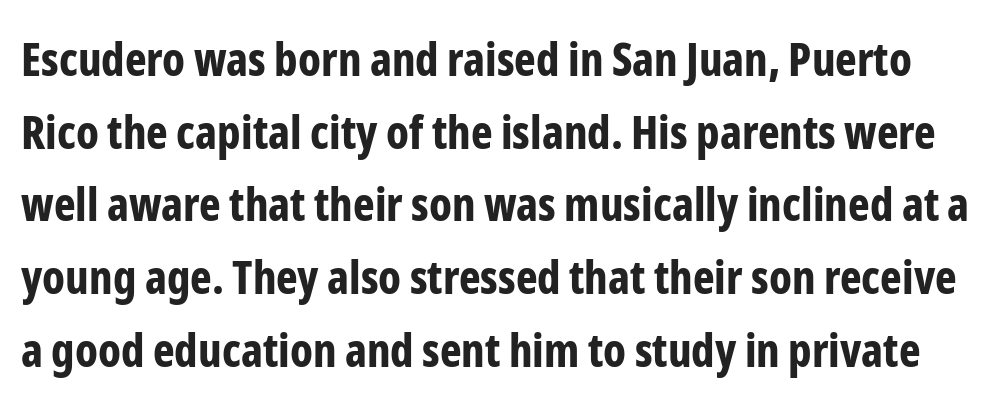
{"serif": "no", "italic": "no", "bold": "yes", "weight": "bold", "width": "condensed", "stroke_contrast": "low", "x_height": "medium", "monospaced": "no", "underline": "no", "line_spacing": "normal", "line_spacing_ratio": 1.58, "letter_spacing": "normal", "letter_spacing_em": 0.0, "glyph_px": 46}
